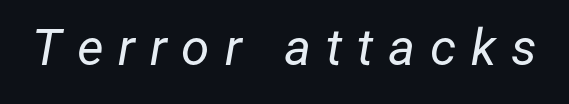
{"italic": "yes", "lean": "right", "slant_degrees": 12, "bold": "no", "weight": "regular", "width": "normal", "stroke_contrast": "low", "x_height": "medium", "monospaced": "no", "underline": "no", "letter_spacing": "wide", "letter_spacing_em": 0.29, "glyph_px": 51}
